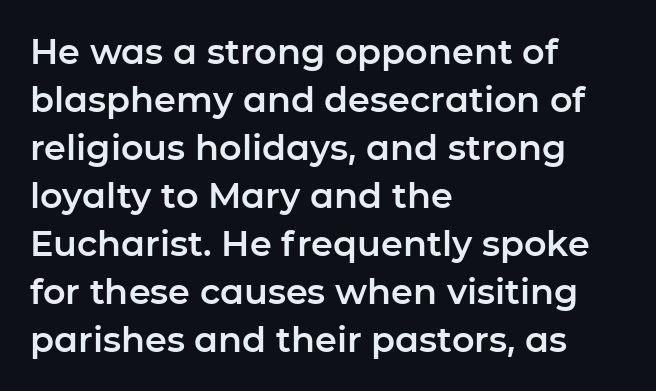
The image shows 35 px sans-serif type, upright; set left-aligned, normal line spacing (1.37x), normal letter spacing, not underlined; low stroke contrast and a medium x-height.
